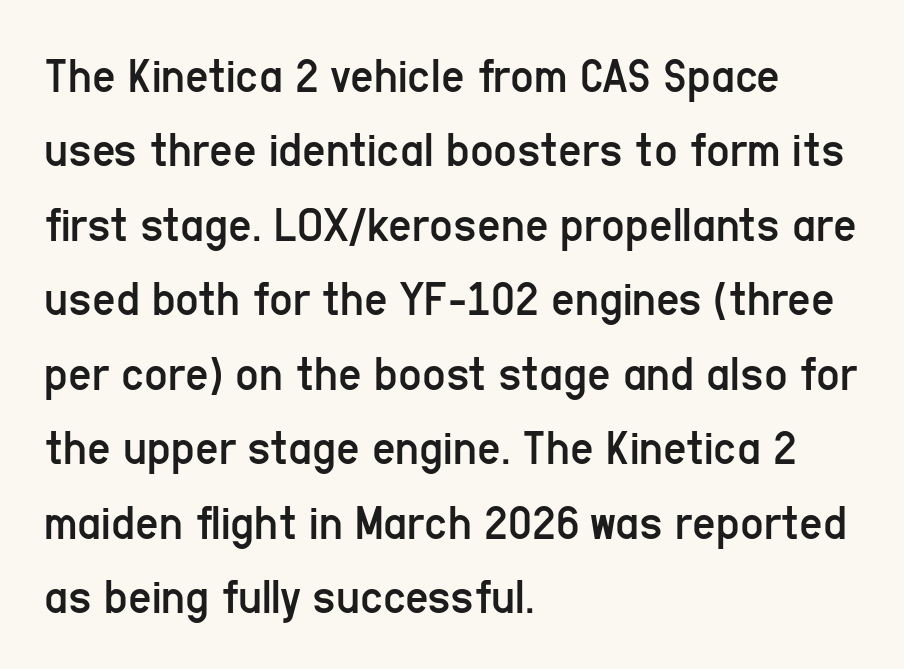
The image shows 51 px regular-weight, condensed sans-serif type, upright; set left-aligned, normal line spacing (1.46x), normal letter spacing, not underlined; low stroke contrast and a medium x-height.
